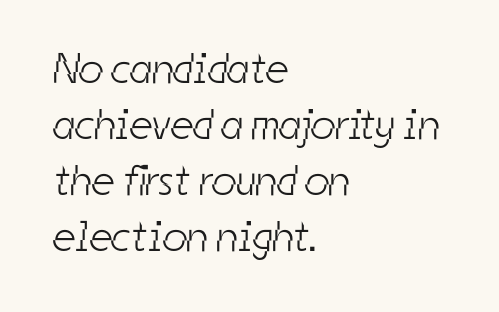
The image shows 43 px light, condensed sans-serif type; set left-aligned, normal line spacing (1.3x), normal letter spacing, not underlined; low stroke contrast and a medium x-height.
